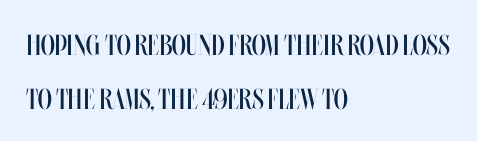
Q: Is the text bold? A: No.
Q: Is the text italic (slanted)? A: No, it is upright.
Q: Is the text underlined? A: No.
Q: How is the paragraph aligned? A: Left-aligned.
Q: Is the spacing between letters normal or unusually wide? A: Normal.
Q: Width (condensed, normal, or wide)? A: Condensed.
Q: Stroke contrast? A: Medium.
Q: x-height? A: Large.
Q: Monospaced? A: No.
